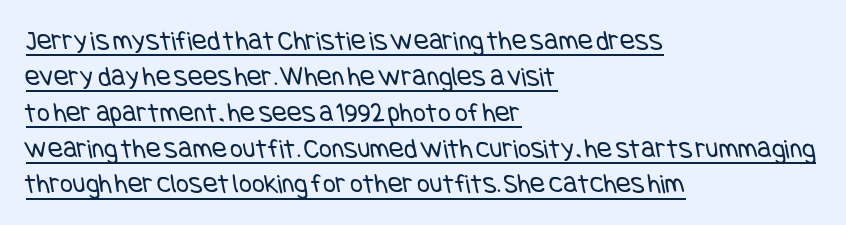
Q: Is the text bold? A: No.
Q: Is the typeface a serif or a sans-serif typeface? A: Sans-serif.
Q: Is the text underlined? A: Yes.
Q: How is the paragraph aligned? A: Left-aligned.
Q: Is the spacing between letters normal or unusually wide? A: Normal.
Q: Is the spacing between lines tight, normal or loose? A: Normal.
Q: Width (condensed, normal, or wide)? A: Condensed.
Q: Stroke contrast? A: Low.
Q: x-height? A: Large.
